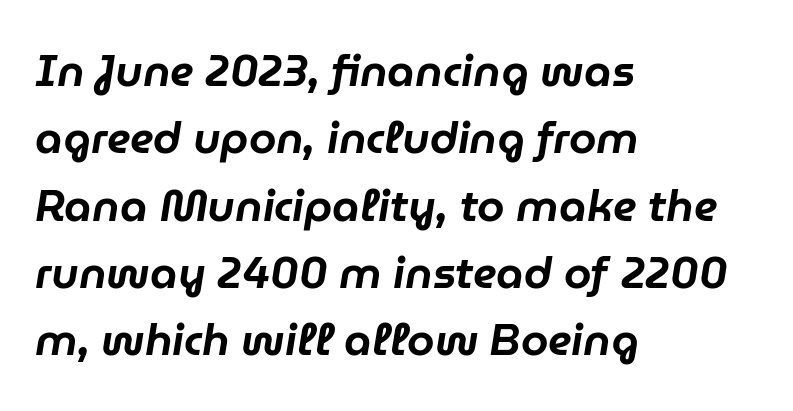
The image shows 44 px text type, italic (leaning right); set left-aligned, normal line spacing (1.53x), normal letter spacing, not underlined; low stroke contrast and a medium x-height.
